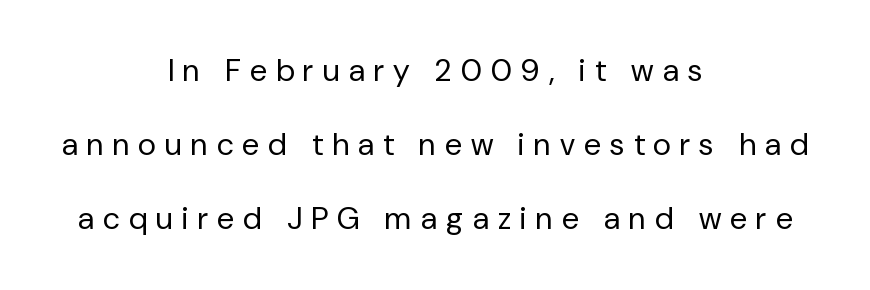
The image shows 31 px regular-weight sans-serif type, upright; set centered, loose line spacing (2.39x), unusually wide letter spacing (+0.3 em), not underlined; low stroke contrast and a medium x-height.
